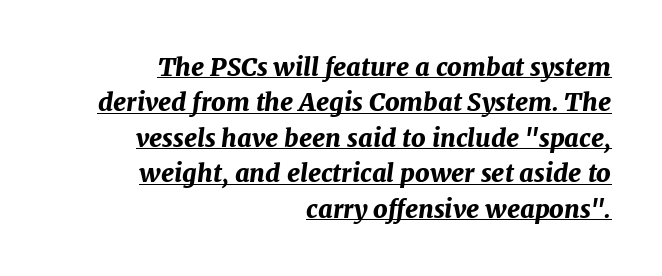
Short and long lines alike share a common ending point at right. Characters follow at the spacing the type designer built in. The rendering applies a slant to the glyphs. A dark, heavy texture on the line: the type is bold. If you measured baseline to baseline, you'd find a middling distance.
